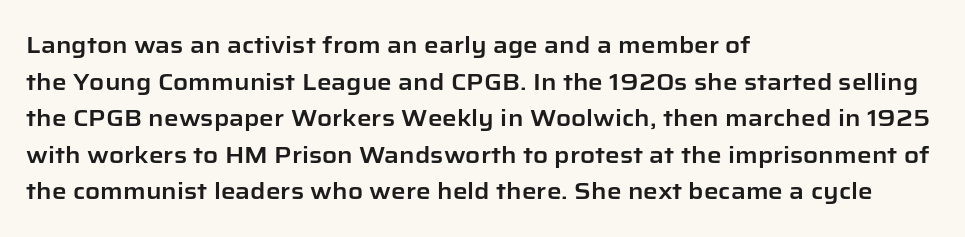
Rendered with straight, roman letterforms. Notice how the passage keeps a crisp vertical edge on the left only. A typesetter would call this leading conventional body-copy spacing. Is the letter spacing exaggerated? No — it looks like the ordinary default.
